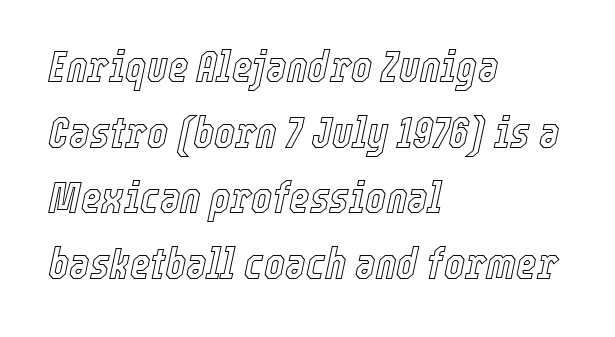
{"italic": "yes", "lean": "right", "slant_degrees": 12, "width": "condensed", "x_height": "medium", "monospaced": "no", "underline": "no", "align": "left", "line_spacing": "normal", "line_spacing_ratio": 1.49, "letter_spacing": "normal", "letter_spacing_em": 0.0, "glyph_px": 44}
